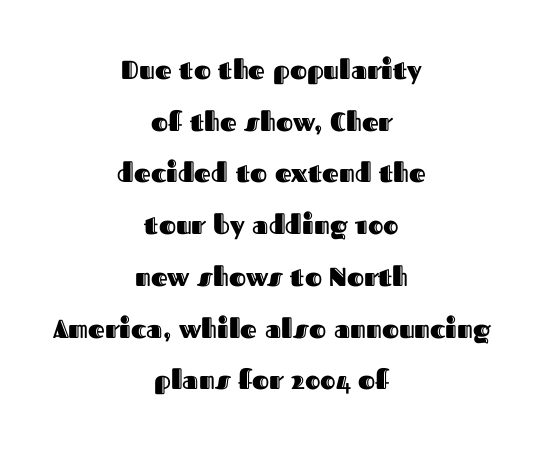
Q: Is the text italic (slanted)? A: No, it is upright.
Q: Is the text underlined? A: No.
Q: How is the paragraph aligned? A: Centered.
Q: Is the spacing between letters normal or unusually wide? A: Normal.
Q: Is the spacing between lines tight, normal or loose? A: Loose.
